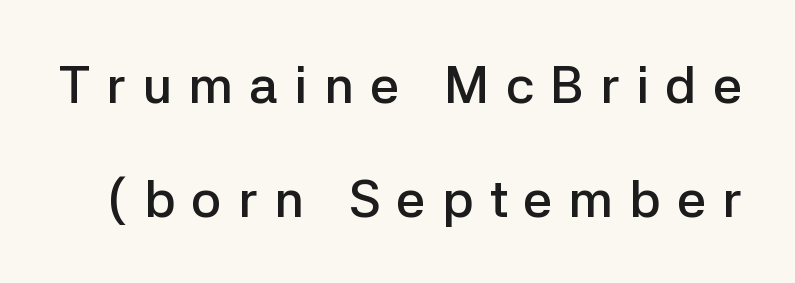
{"serif": "no", "italic": "no", "bold": "semi", "weight": "semibold", "width": "normal", "stroke_contrast": "low", "x_height": "medium", "monospaced": "no", "underline": "no", "line_spacing": "loose", "line_spacing_ratio": 2.19, "letter_spacing": "wide", "letter_spacing_em": 0.31, "glyph_px": 52}
